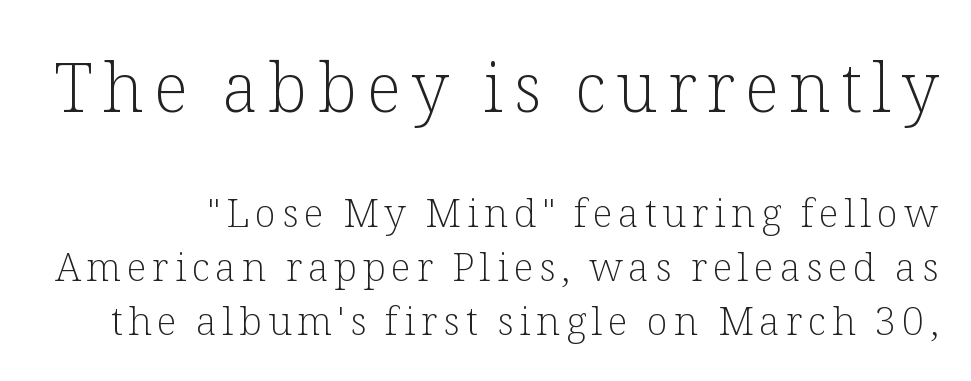
Vertically, the passage feels balanced, rows spaced as you'd expect. It's the straight-up-and-down kind of type. Little horizontal feet cap the strokes, marking this as serif type. The glyphs are unaccompanied by any horizontal stroke below them.
